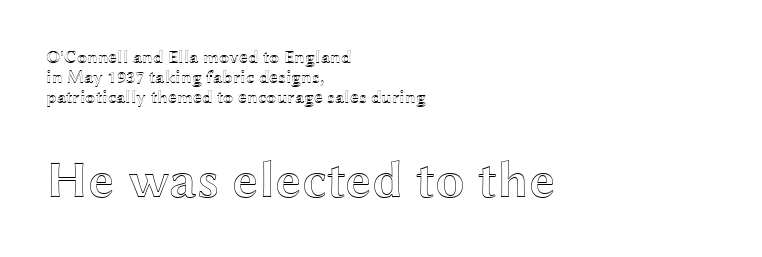
Line starts are locked; line ends wander. You could call the tracking neutral — neither tight nor loose. The designer dialed line spacing down below the default. The face used here is proportionally spaced, like ordinary book or web type.
